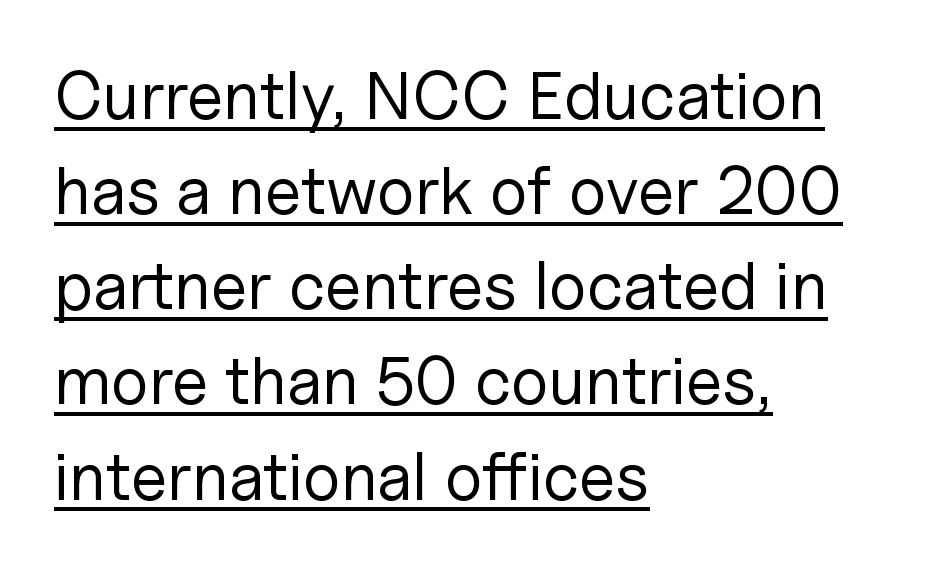
Has an underline been added? It has. A typesetter would call this proportional, since set widths differ per character. Bold? No — there's no thickening of the strokes. Typeset ragged right — the left edge is the straight one. The leading is moderate, giving the passage an even texture.
